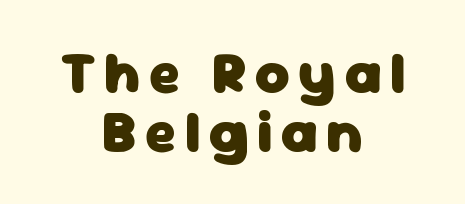
{"serif": "no", "italic": "no", "bold": "yes", "weight": "heavy", "width": "normal", "stroke_contrast": "low", "x_height": "medium", "monospaced": "no", "underline": "no", "align": "center", "line_spacing": "tight", "line_spacing_ratio": 1.0, "glyph_px": 59}
